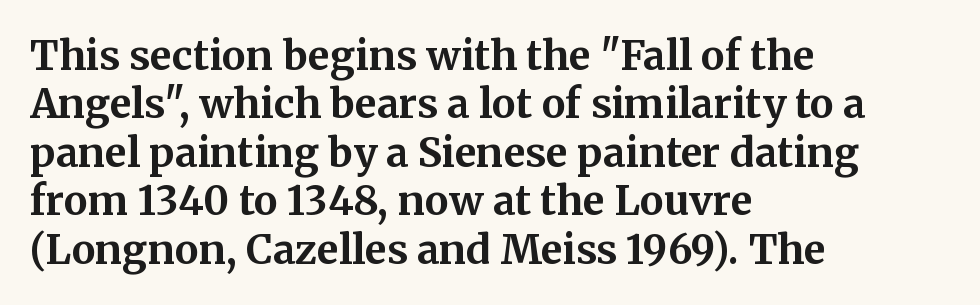
{"serif": "yes", "italic": "no", "bold": "yes", "weight": "bold", "width": "normal", "stroke_contrast": "medium", "x_height": "medium", "monospaced": "no", "underline": "no", "align": "left", "line_spacing_ratio": 1.21, "letter_spacing": "normal", "letter_spacing_em": 0.0, "glyph_px": 40}
